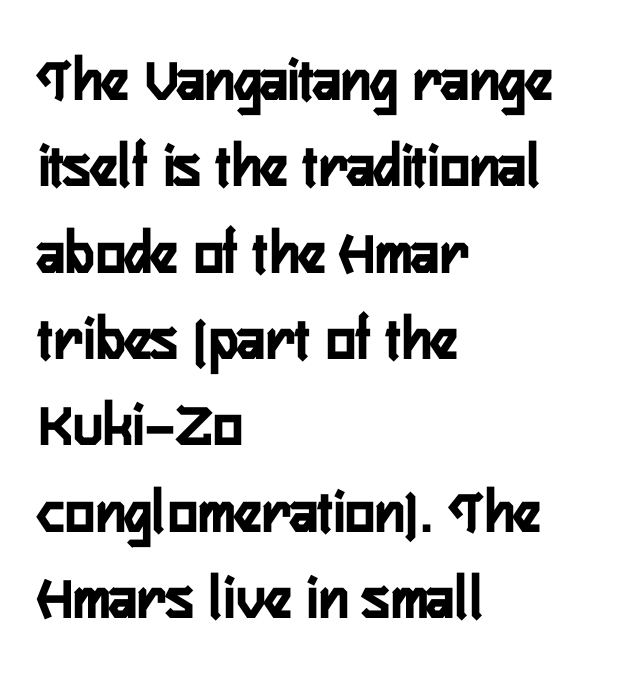
Q: Is the text bold? A: Yes.
Q: Is the text italic (slanted)? A: No, it is upright.
Q: Is the typeface a serif or a sans-serif typeface? A: Sans-serif.
Q: Is the text underlined? A: No.
Q: How is the paragraph aligned? A: Left-aligned.
Q: Is the spacing between letters normal or unusually wide? A: Normal.
Q: Is the spacing between lines tight, normal or loose? A: Normal.
Q: Width (condensed, normal, or wide)? A: Condensed.
Q: Stroke contrast? A: Low.
Q: x-height? A: Medium.
Q: Monospaced? A: No.
